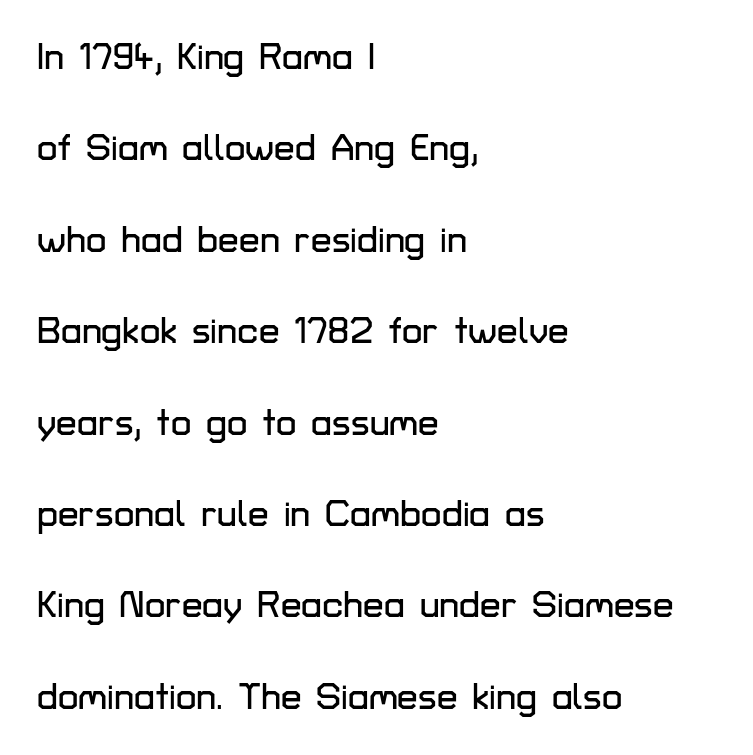
The image shows 37 px sans-serif type, upright; set left-aligned, loose line spacing (2.47x), normal letter spacing, not underlined; low stroke contrast and a medium x-height.
